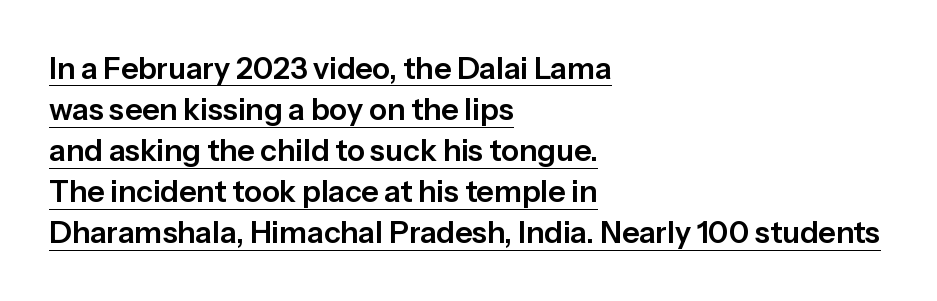
Q: Is the text italic (slanted)? A: No, it is upright.
Q: Is the typeface a serif or a sans-serif typeface? A: Sans-serif.
Q: Is the text underlined? A: Yes.
Q: How is the paragraph aligned? A: Left-aligned.
Q: Is the spacing between letters normal or unusually wide? A: Normal.
Q: Is the spacing between lines tight, normal or loose? A: Normal.
Q: Width (condensed, normal, or wide)? A: Normal.
Q: Stroke contrast? A: Low.
Q: x-height? A: Medium.
Q: Monospaced? A: No.
